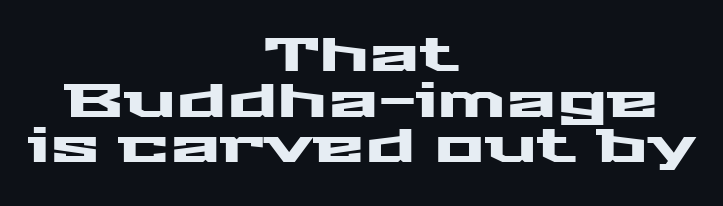
This sample trades vertical openness for compactness between lines. This rendering leaves character spacing at its baseline value. Does the lettering tilt? It doesn't — this is upright. Caption: multi-line text, centered on the measure. The area under the type is left untouched.
